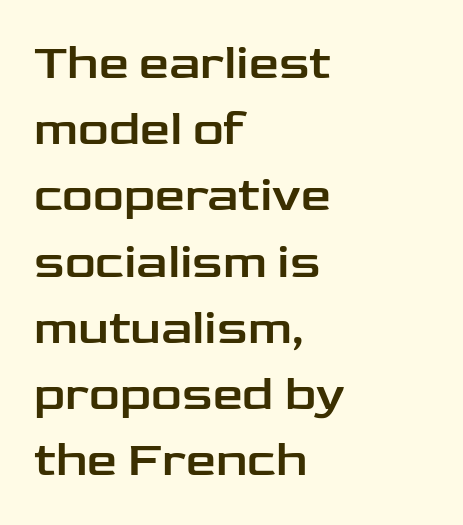
The image shows 48 px wide sans-serif type, upright; set left-aligned, normal line spacing (1.38x), normal letter spacing, not underlined; low stroke contrast and a medium x-height.
